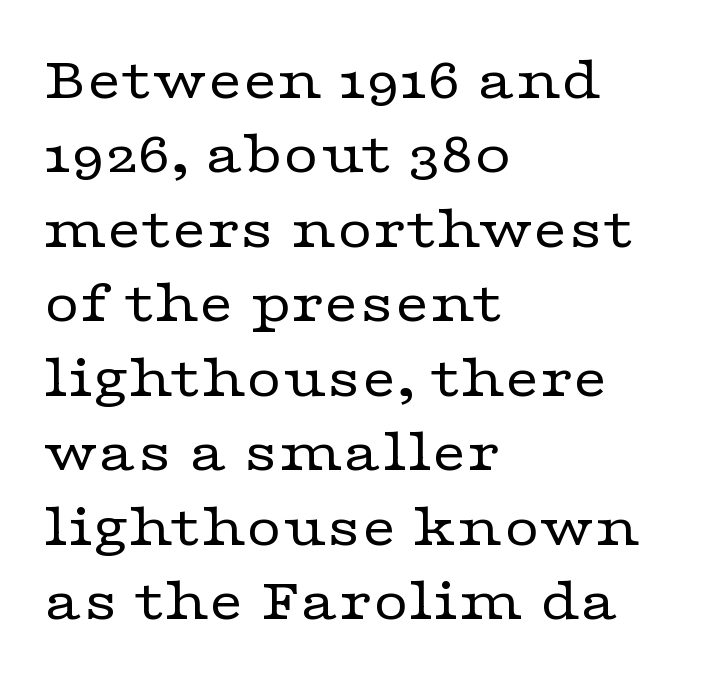
The image shows 61 px regular-weight, wide serif type, upright; set left-aligned, line spacing 1.22x, normal letter spacing, not underlined; low stroke contrast and a medium x-height.
